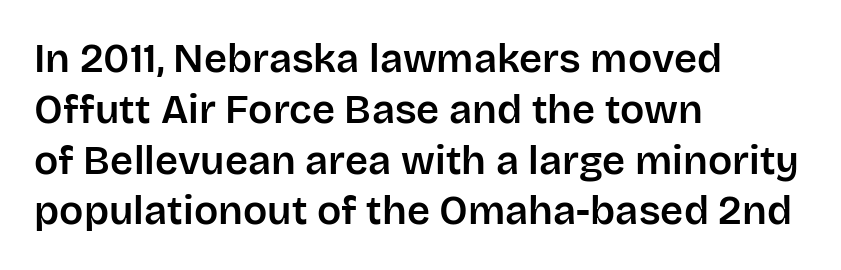
{"serif": "no", "italic": "no", "width": "normal", "stroke_contrast": "low", "x_height": "large", "monospaced": "no", "underline": "no", "align": "left", "line_spacing": "normal", "line_spacing_ratio": 1.27, "letter_spacing": "normal", "letter_spacing_em": 0.0, "glyph_px": 40}
